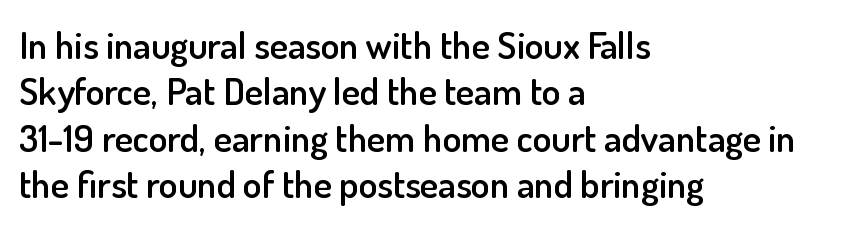
The image shows 38 px semibold sans-serif type, upright; set left-aligned, line spacing 1.22x, normal letter spacing, not underlined; low stroke contrast and a small x-height.
